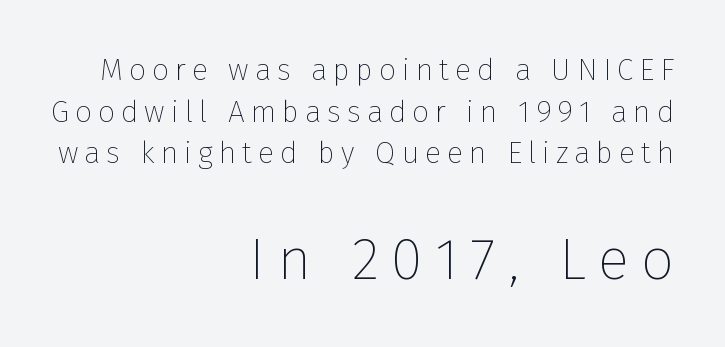
Has an underline been added? It has not. Characters follow at a spacing far wider than the type designer built in. The typesetting does not lean heavy: it is not bold. A typesetter would label this face a sans. The block sitting lower on the canvas is the one with enlarged characters. The face used here is proportionally spaced, like ordinary book or web type.
